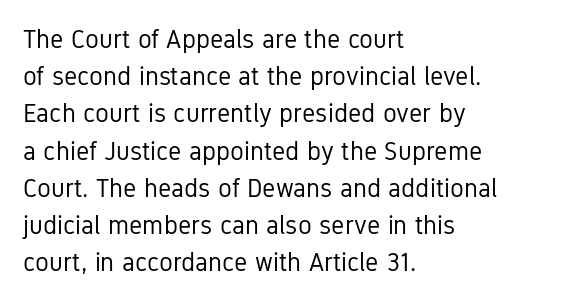
The image shows 26 px text type, upright; set left-aligned, normal line spacing (1.43x), normal letter spacing, not underlined.
